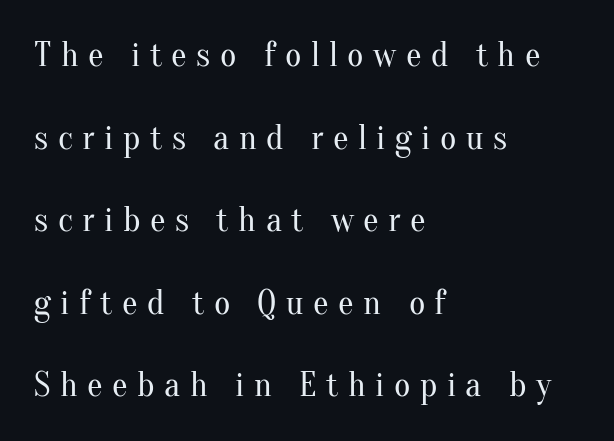
Q: Is the text bold? A: No.
Q: Is the text italic (slanted)? A: No, it is upright.
Q: Is the typeface a serif or a sans-serif typeface? A: Serif.
Q: Is the text underlined? A: No.
Q: How is the paragraph aligned? A: Left-aligned.
Q: Is the spacing between letters normal or unusually wide? A: Unusually wide.
Q: Is the spacing between lines tight, normal or loose? A: Loose.
Q: Width (condensed, normal, or wide)? A: Normal.
Q: Stroke contrast? A: Medium.
Q: x-height? A: Small.
Q: Monospaced? A: No.
